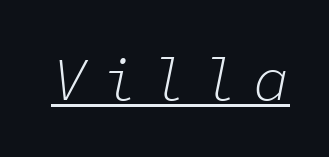
{"italic": "yes", "lean": "right", "slant_degrees": 11, "bold": "no", "weight": "light", "width": "normal", "stroke_contrast": "low", "x_height": "medium", "monospaced": "yes", "underline": "yes", "letter_spacing": "wide", "letter_spacing_em": 0.24, "glyph_px": 60}
